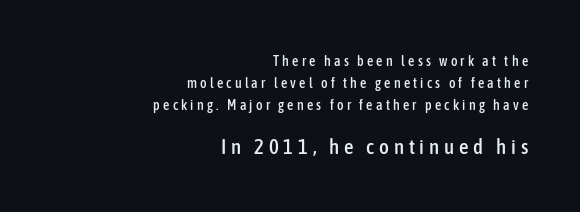
Q: Is the text italic (slanted)? A: No, it is upright.
Q: Is the text underlined? A: No.
Q: How is the paragraph aligned? A: Right-aligned.
Q: Is the spacing between letters normal or unusually wide? A: Unusually wide.
Q: Is the spacing between lines tight, normal or loose? A: Normal.
Q: Which block of text is set in a larger size, the first (top) or the second (bottom)? A: The second (bottom) one.
